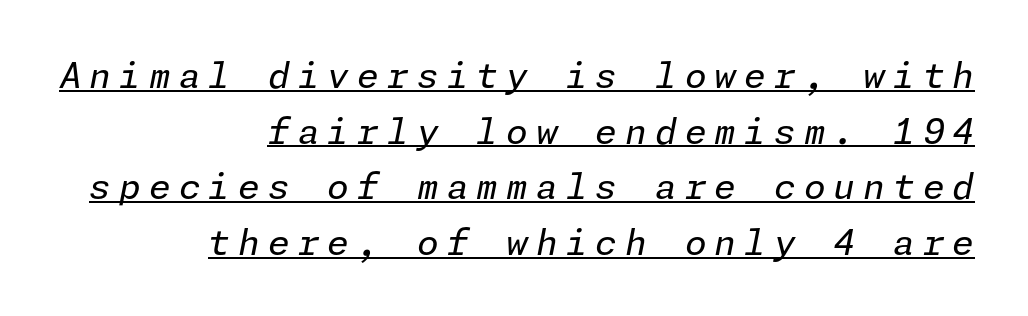
The image shows 35 px regular-weight type, italic (leaning right); set right-aligned, normal line spacing (1.59x), unusually wide letter spacing (+0.23 em), underlined; low stroke contrast and a medium x-height.
